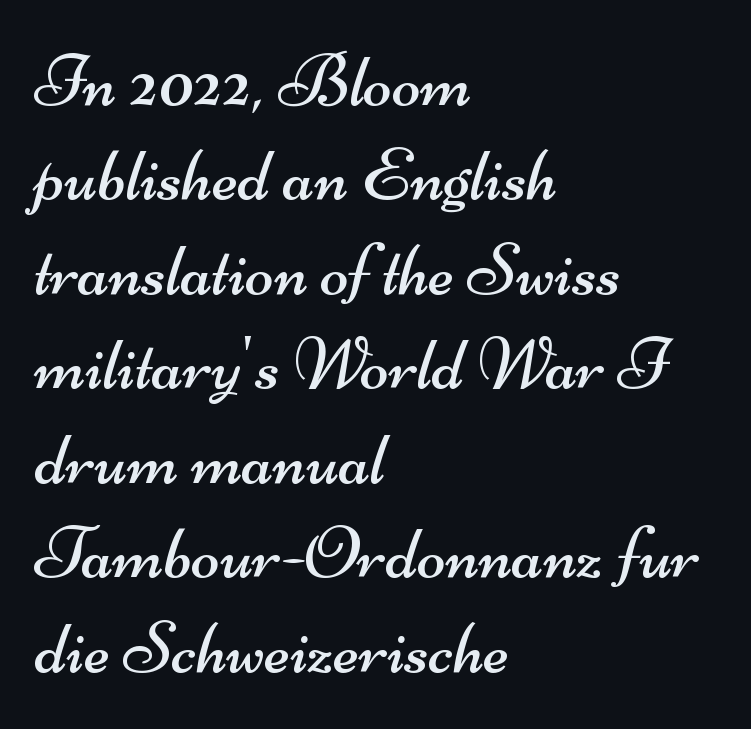
The image shows 75 px regular-weight, wide sans-serif type; set left-aligned, normal line spacing (1.26x), normal letter spacing, not underlined; medium stroke contrast and a small x-height.
